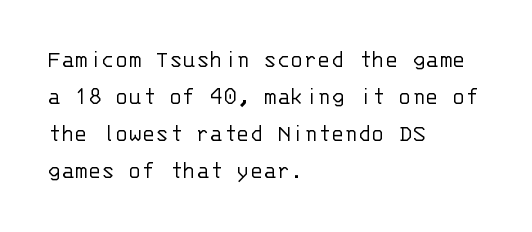
{"italic": "no", "bold": "no", "underline": "no", "align": "left", "line_spacing": "normal", "line_spacing_ratio": 1.48, "letter_spacing": "normal", "letter_spacing_em": 0.0, "glyph_px": 25}
